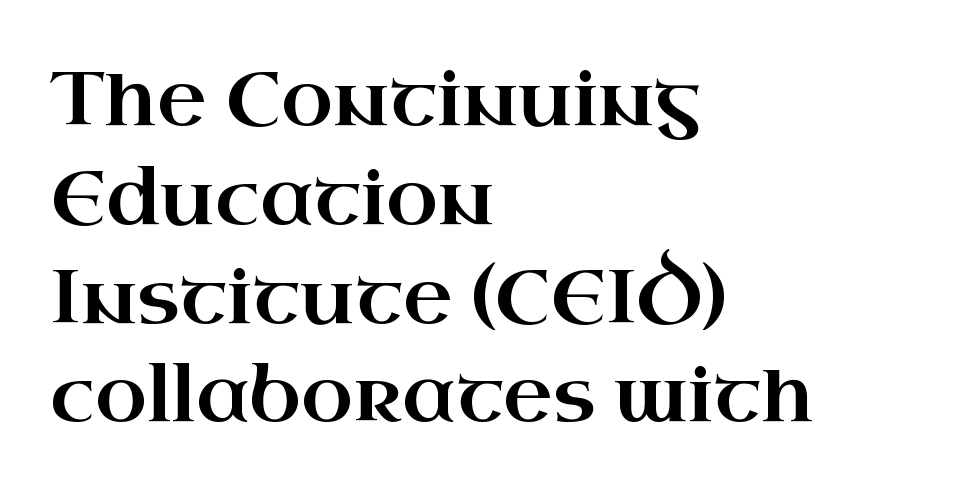
Q: Is the text italic (slanted)? A: No, it is upright.
Q: Is the typeface a serif or a sans-serif typeface? A: Serif.
Q: Is the text underlined? A: No.
Q: How is the paragraph aligned? A: Left-aligned.
Q: Is the spacing between letters normal or unusually wide? A: Normal.
Q: Is the spacing between lines tight, normal or loose? A: Normal.
Q: Width (condensed, normal, or wide)? A: Wide.
Q: Stroke contrast? A: High.
Q: x-height? A: Small.
Q: Monospaced? A: No.
